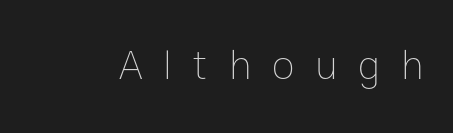
Ordinary non-slanted type is in use. The letterforms sit at book weight or below. Just letters on the line, the space beneath them empty. Letter spacing: wide.
